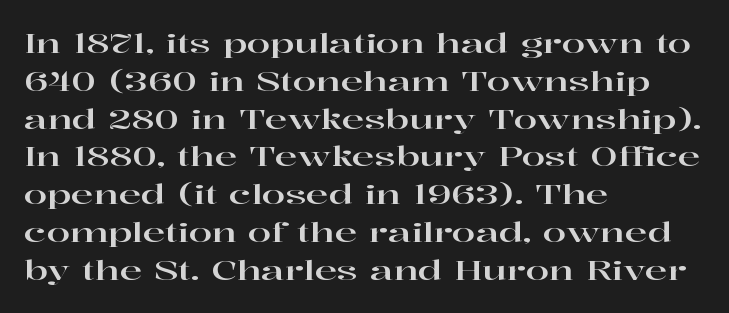
{"italic": "no", "underline": "no", "align": "left", "line_spacing": "normal", "line_spacing_ratio": 1.4, "letter_spacing": "normal", "letter_spacing_em": 0.0, "glyph_px": 27}
